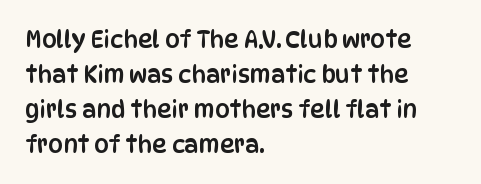
The image shows 23 px text type, upright; set left-aligned, normal line spacing (1.52x), normal letter spacing, not underlined.
